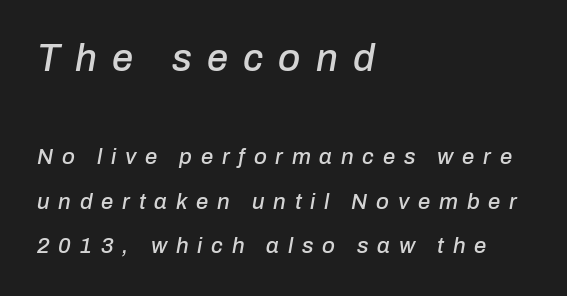
{"italic": "yes", "lean": "right", "slant_degrees": 10, "width": "normal", "stroke_contrast": "low", "x_height": "medium", "monospaced": "no", "underline": "no", "align": "left", "line_spacing": "loose", "line_spacing_ratio": 2.02, "letter_spacing": "wide", "letter_spacing_em": 0.4, "larger_block": "first", "size_ratio": 1.73, "glyph_px": 38}
